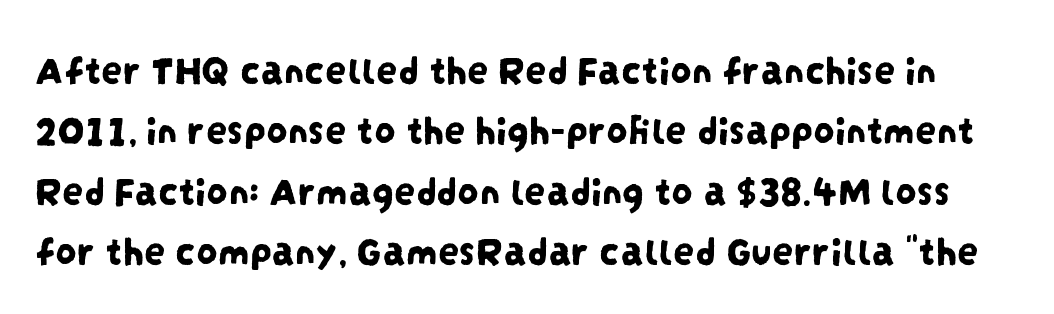
{"serif": "no", "width": "condensed", "stroke_contrast": "low", "x_height": "large", "monospaced": "no", "underline": "no", "line_spacing": "normal", "line_spacing_ratio": 1.44, "letter_spacing": "normal", "letter_spacing_em": 0.0, "glyph_px": 42}
